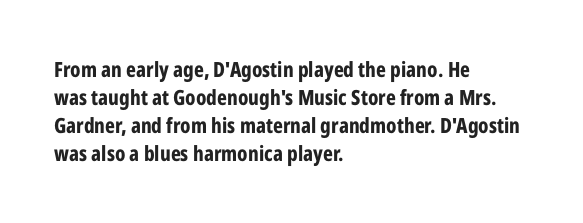
Anything drawn beneath the words? Only blank space. Evenly set lines give the paragraph a standard silhouette. In CSS terms this would be text-align: left. The font's upright variant was chosen for this text. Strokes here are thick enough to call this a true bold.
